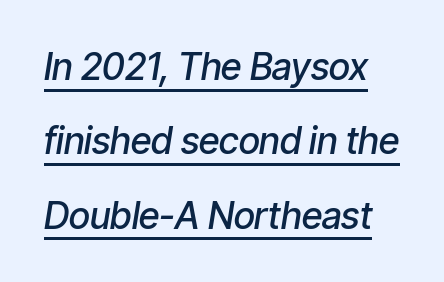
Q: Is the text bold? A: Semi-bold.
Q: Is the text italic (slanted)? A: Yes, it leans right by about 9 degrees.
Q: Is the text underlined? A: Yes.
Q: Is the spacing between letters normal or unusually wide? A: Normal.
Q: Is the spacing between lines tight, normal or loose? A: Loose.
Q: Width (condensed, normal, or wide)? A: Condensed.
Q: Stroke contrast? A: Low.
Q: x-height? A: Medium.
Q: Monospaced? A: No.
